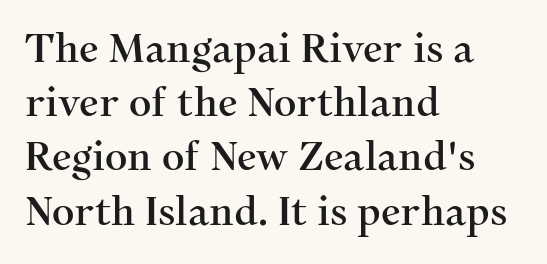
All the whitespace from short lines collects on the right. The passage shown stacks its lines at a standard gap. Is this a sans? No — the strokes have serifs. Inter-character spacing is left at the font's built-in metrics.
